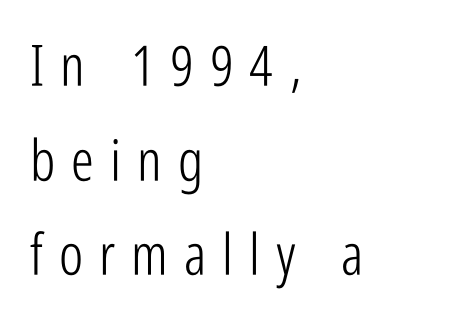
{"serif": "no", "italic": "no", "bold": "no", "weight": "light", "width": "condensed", "stroke_contrast": "low", "x_height": "medium", "monospaced": "no", "underline": "no", "align": "left", "line_spacing": "normal", "line_spacing_ratio": 1.66, "letter_spacing": "wide", "letter_spacing_em": 0.28, "glyph_px": 57}
